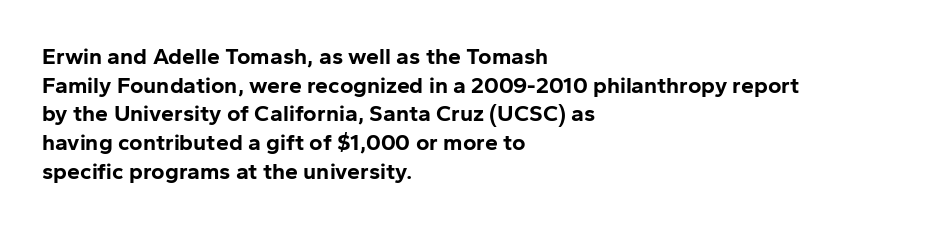
Q: Is the text bold? A: Yes.
Q: Is the text italic (slanted)? A: No, it is upright.
Q: Is the text underlined? A: No.
Q: How is the paragraph aligned? A: Left-aligned.
Q: Is the spacing between letters normal or unusually wide? A: Normal.
Q: Is the spacing between lines tight, normal or loose? A: Normal.
